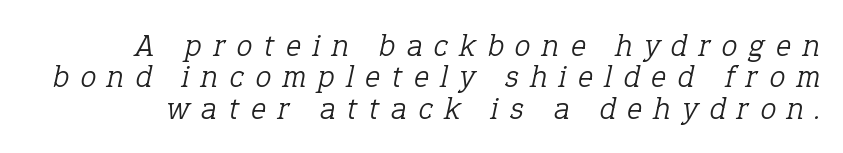
{"serif": "yes", "italic": "yes", "lean": "right", "slant_degrees": 12, "bold": "no", "weight": "light", "width": "normal", "stroke_contrast": "low", "x_height": "medium", "monospaced": "no", "underline": "no", "line_spacing": "tight", "line_spacing_ratio": 0.98, "letter_spacing": "wide", "letter_spacing_em": 0.37, "glyph_px": 32}
